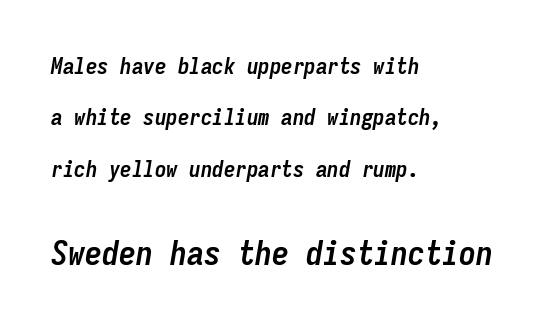
The image shows 34 px semibold, condensed type, italic (leaning right), monospaced; set left-aligned, loose line spacing (2.23x), normal letter spacing, not underlined; the second (bottom) block is 1.48x larger; low stroke contrast and a medium x-height.
